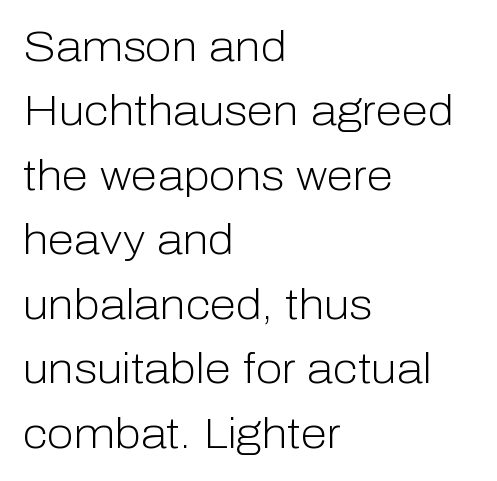
Q: Is the text bold? A: No.
Q: Is the text italic (slanted)? A: No, it is upright.
Q: Is the typeface a serif or a sans-serif typeface? A: Sans-serif.
Q: Is the text underlined? A: No.
Q: How is the paragraph aligned? A: Left-aligned.
Q: Is the spacing between letters normal or unusually wide? A: Normal.
Q: Is the spacing between lines tight, normal or loose? A: Normal.
Q: Width (condensed, normal, or wide)? A: Normal.
Q: Stroke contrast? A: Low.
Q: x-height? A: Medium.
Q: Monospaced? A: No.
